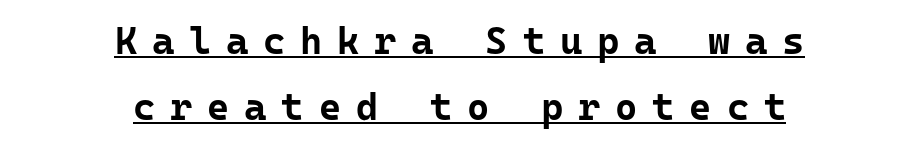
I'd describe the lettering as bold — thick and assertive. The characters display no serif detailing; their extremities are plain. Somebody hit Ctrl+U on this one — the words are underlined. Each line is balanced around a shared central axis. Students, note that the glyphs here are deliberately spaced far apart. Is there any slant? The stems are plumb.
